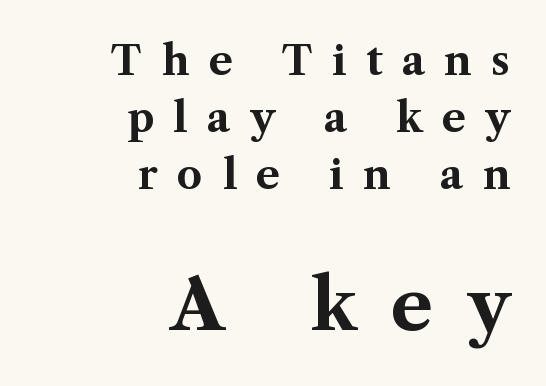
Q: Is the text bold? A: Yes.
Q: Is the text italic (slanted)? A: No, it is upright.
Q: Is the typeface a serif or a sans-serif typeface? A: Serif.
Q: Is the text underlined? A: No.
Q: How is the paragraph aligned? A: Right-aligned.
Q: Is the spacing between letters normal or unusually wide? A: Unusually wide.
Q: Is the spacing between lines tight, normal or loose? A: Normal.
Q: Which block of text is set in a larger size, the first (top) or the second (bottom)? A: The second (bottom) one.
Q: Width (condensed, normal, or wide)? A: Normal.
Q: Stroke contrast? A: Medium.
Q: x-height? A: Medium.
Q: Monospaced? A: No.
